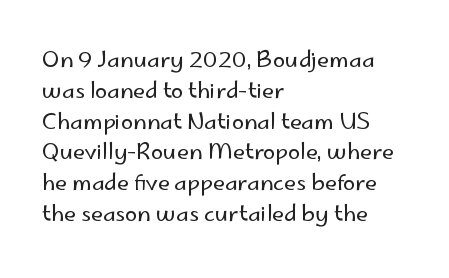
Q: Is the text bold? A: No.
Q: Is the text italic (slanted)? A: No, it is upright.
Q: Is the text underlined? A: No.
Q: How is the paragraph aligned? A: Left-aligned.
Q: Is the spacing between letters normal or unusually wide? A: Normal.
Q: Is the spacing between lines tight, normal or loose? A: Normal.
